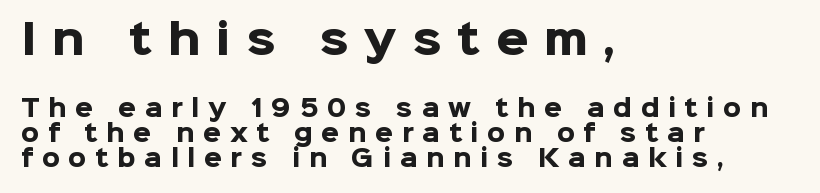
The image shows 41 px heavy sans-serif type, upright; set left-aligned, tight line spacing (1.08x), unusually wide letter spacing (+0.38 em), not underlined; the first (top) block is 1.78x larger; low stroke contrast and a medium x-height.
